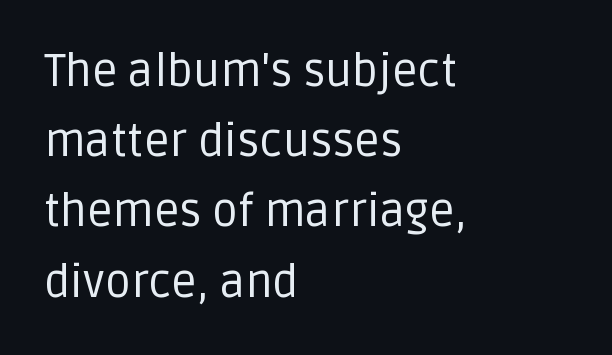
{"serif": "no", "italic": "no", "bold": "no", "weight": "regular", "width": "normal", "stroke_contrast": "low", "x_height": "large", "monospaced": "no", "underline": "no", "align": "left", "line_spacing": "normal", "line_spacing_ratio": 1.56, "letter_spacing": "normal", "letter_spacing_em": 0.0, "glyph_px": 45}
